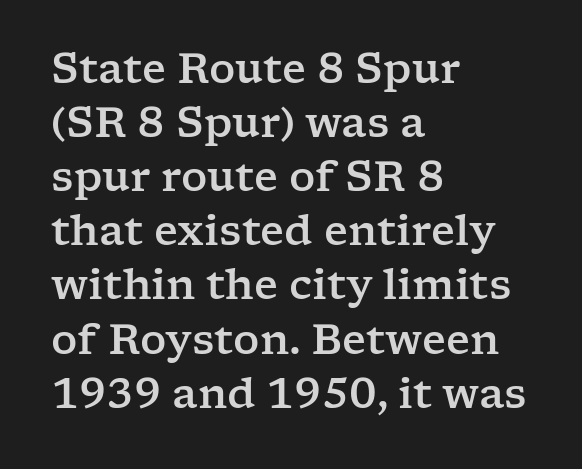
A typesetter would call this zero additional tracking. Think of a printed novel: that variable character pitch is what you see here. The text block is weighted toward the left margin, trailing off unevenly rightward. Ordinary non-slanted type is in use. Check under the words: just untouched page. The glyphs in this specimen are seriffed.
